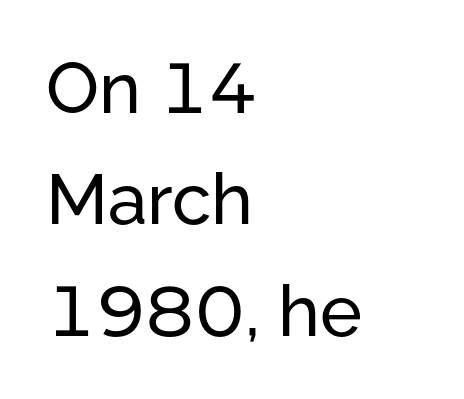
Q: Is the text italic (slanted)? A: No, it is upright.
Q: Is the typeface a serif or a sans-serif typeface? A: Sans-serif.
Q: Is the text underlined? A: No.
Q: How is the paragraph aligned? A: Left-aligned.
Q: Is the spacing between letters normal or unusually wide? A: Normal.
Q: Is the spacing between lines tight, normal or loose? A: Normal.
Q: Width (condensed, normal, or wide)? A: Normal.
Q: Stroke contrast? A: Low.
Q: x-height? A: Medium.
Q: Monospaced? A: No.
